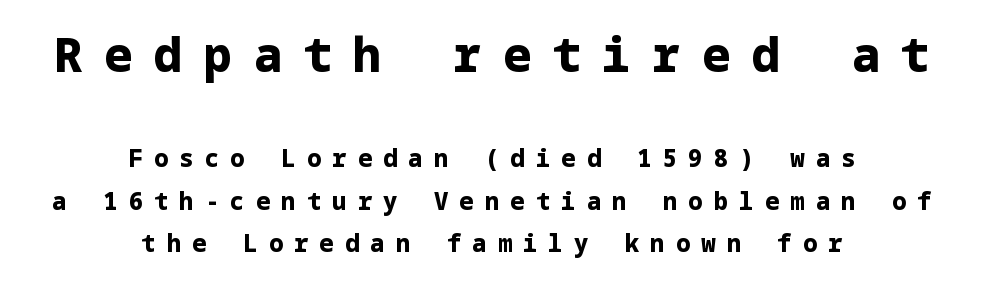
The image shows 47 px bold sans-serif type, upright; set centered, line spacing 1.76x, unusually wide letter spacing (+0.46 em), not underlined; the first (top) block is 1.96x larger; low stroke contrast and a medium x-height.
